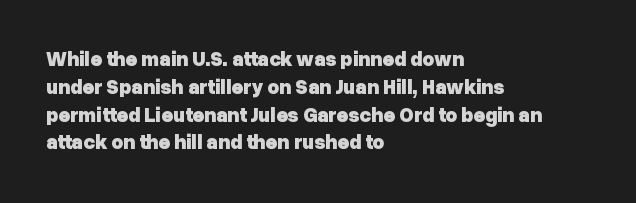
Is there any slant? The stems are plumb. Notice how thick the strokes are: this is what a full bold looks like. The vertical gap from one line to the next is medium. Leftover space on each line is placed entirely after the last word. The zone under the glyphs is completely vacant.
